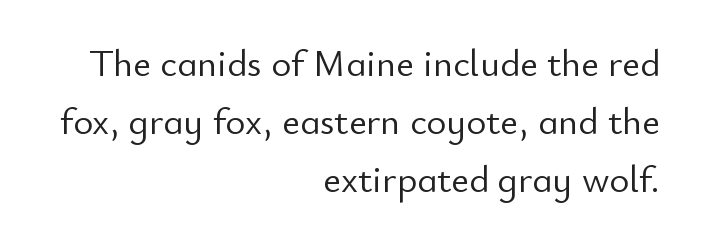
{"serif": "no", "italic": "no", "bold": "no", "weight": "light", "width": "normal", "stroke_contrast": "low", "x_height": "small", "monospaced": "no", "underline": "no", "align": "right", "line_spacing": "normal", "line_spacing_ratio": 1.53, "letter_spacing": "normal", "letter_spacing_em": 0.0, "glyph_px": 38}
